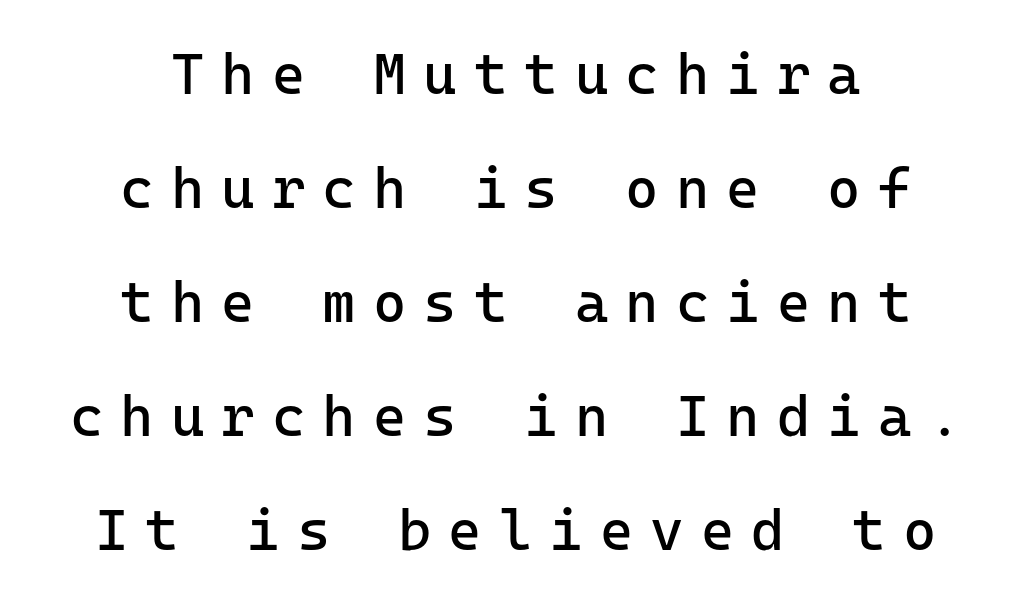
Q: Is the text bold? A: No.
Q: Is the text italic (slanted)? A: No, it is upright.
Q: Is the typeface a serif or a sans-serif typeface? A: Sans-serif.
Q: Is the text underlined? A: No.
Q: How is the paragraph aligned? A: Centered.
Q: Is the spacing between letters normal or unusually wide? A: Unusually wide.
Q: Is the spacing between lines tight, normal or loose? A: Loose.
Q: Width (condensed, normal, or wide)? A: Normal.
Q: Stroke contrast? A: Low.
Q: x-height? A: Medium.
